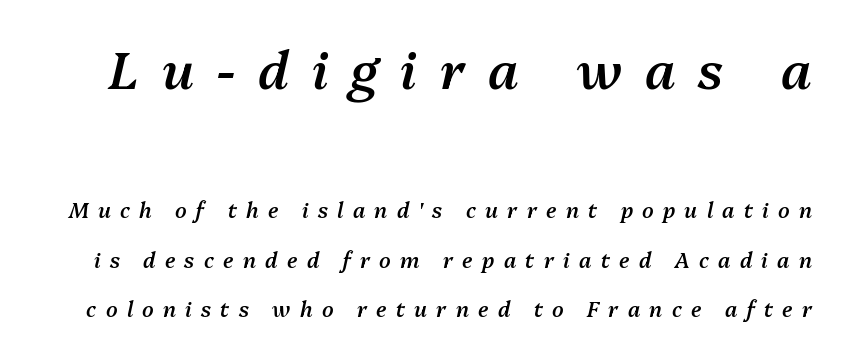
Q: Is the text bold? A: Semi-bold.
Q: Is the text italic (slanted)? A: Yes, it leans right by about 13 degrees.
Q: Is the text underlined? A: No.
Q: Is the spacing between letters normal or unusually wide? A: Unusually wide.
Q: Is the spacing between lines tight, normal or loose? A: Loose.
Q: Which block of text is set in a larger size, the first (top) or the second (bottom)? A: The first (top) one.
Q: Width (condensed, normal, or wide)? A: Normal.
Q: Stroke contrast? A: Medium.
Q: x-height? A: Medium.
Q: Monospaced? A: No.
